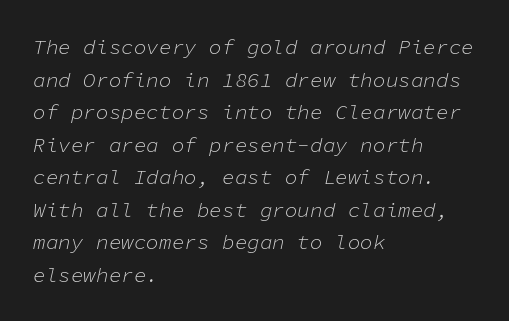
Q: Is the text bold? A: No.
Q: Is the text italic (slanted)? A: Yes, it leans right by about 11 degrees.
Q: Is the text underlined? A: No.
Q: How is the paragraph aligned? A: Left-aligned.
Q: Is the spacing between letters normal or unusually wide? A: Normal.
Q: Is the spacing between lines tight, normal or loose? A: Normal.
